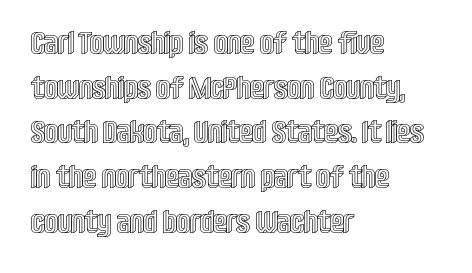
The image shows 31 px condensed type, upright; set left-aligned, normal line spacing (1.44x), normal letter spacing, not underlined; a large x-height.
